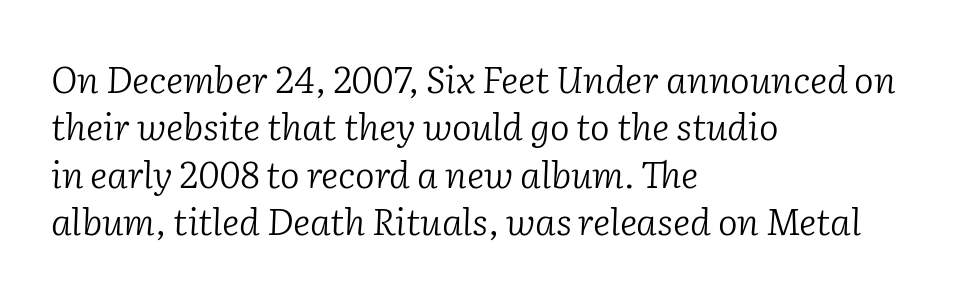
A typesetter would call this proportional, since set widths differ per character. Spacing between characters is what you'd get straight out of the box. The words here are not underlined. An italicized treatment has been applied to the whole sample.
